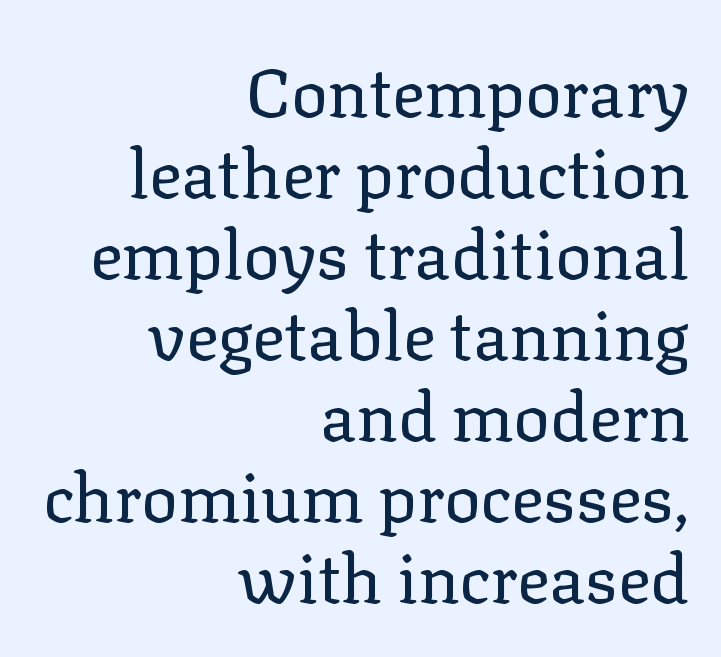
The image shows 68 px regular-weight serif type, upright; set right-aligned, line spacing 1.19x, normal letter spacing, not underlined; low stroke contrast and a medium x-height.
